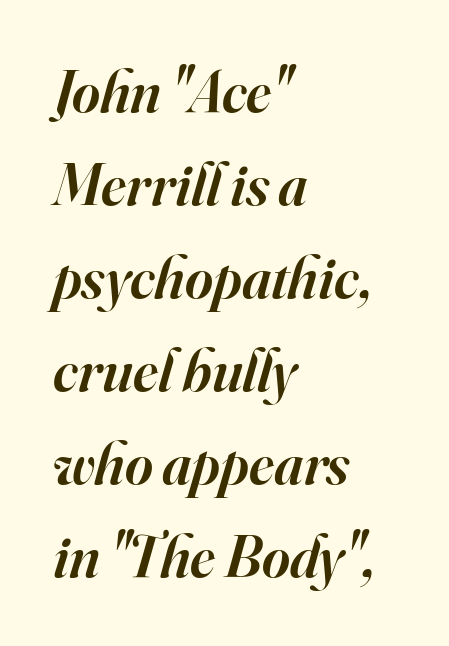
The image shows 60 px semibold serif type, italic (leaning right); set left-aligned, normal line spacing (1.55x), normal letter spacing, not underlined; high stroke contrast and a small x-height.
